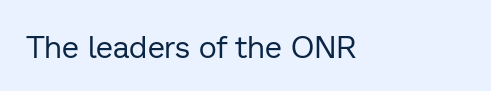
The image shows 31 px regular-weight sans-serif type, upright; set normal letter spacing, not underlined; low stroke contrast and a medium x-height.
